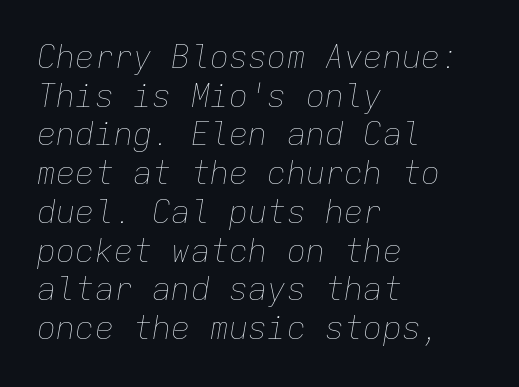
Q: Is the text bold? A: No.
Q: Is the text italic (slanted)? A: Yes, it leans right by about 9 degrees.
Q: Is the text underlined? A: No.
Q: How is the paragraph aligned? A: Left-aligned.
Q: Is the spacing between letters normal or unusually wide? A: Normal.
Q: Width (condensed, normal, or wide)? A: Normal.
Q: Stroke contrast? A: Low.
Q: x-height? A: Medium.
Q: Monospaced? A: Yes.
